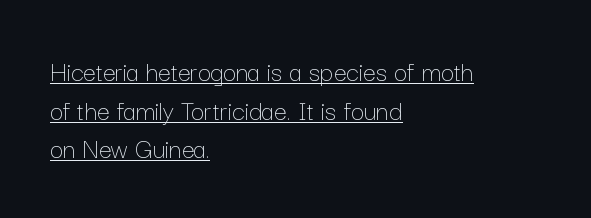
Q: Is the text bold? A: No.
Q: Is the text italic (slanted)? A: No, it is upright.
Q: Is the text underlined? A: Yes.
Q: How is the paragraph aligned? A: Left-aligned.
Q: Is the spacing between letters normal or unusually wide? A: Normal.
Q: Is the spacing between lines tight, normal or loose? A: Normal.
Q: Width (condensed, normal, or wide)? A: Normal.
Q: Stroke contrast? A: Low.
Q: x-height? A: Medium.
Q: Monospaced? A: No.
